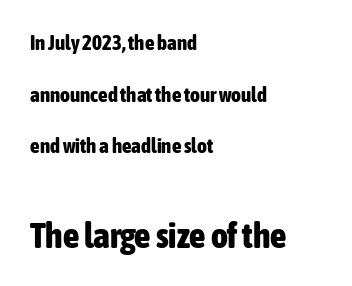
Notice how thick the strokes are: this is what a full bold looks like. The emphasis by scale lands on block number two, below. Which margin do the lines hug? The left one — the right edge is uneven. Honestly, there is no underline to notice here at all. Is there much room between lines? Yes — plenty of vertical air separates them.
